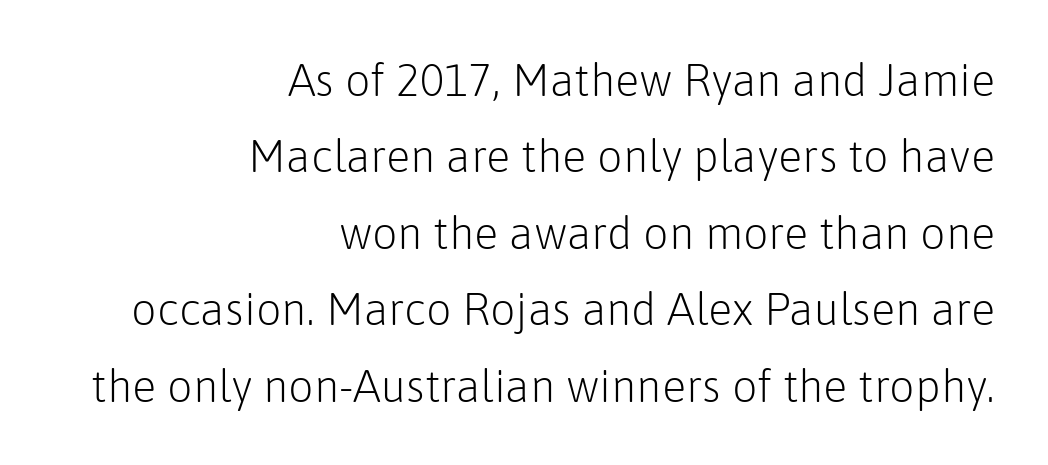
Q: Is the text bold? A: No.
Q: Is the text italic (slanted)? A: No, it is upright.
Q: Is the typeface a serif or a sans-serif typeface? A: Sans-serif.
Q: Is the text underlined? A: No.
Q: How is the paragraph aligned? A: Right-aligned.
Q: Is the spacing between letters normal or unusually wide? A: Normal.
Q: Is the spacing between lines tight, normal or loose? A: Normal.
Q: Width (condensed, normal, or wide)? A: Normal.
Q: Stroke contrast? A: Low.
Q: x-height? A: Medium.
Q: Monospaced? A: No.
